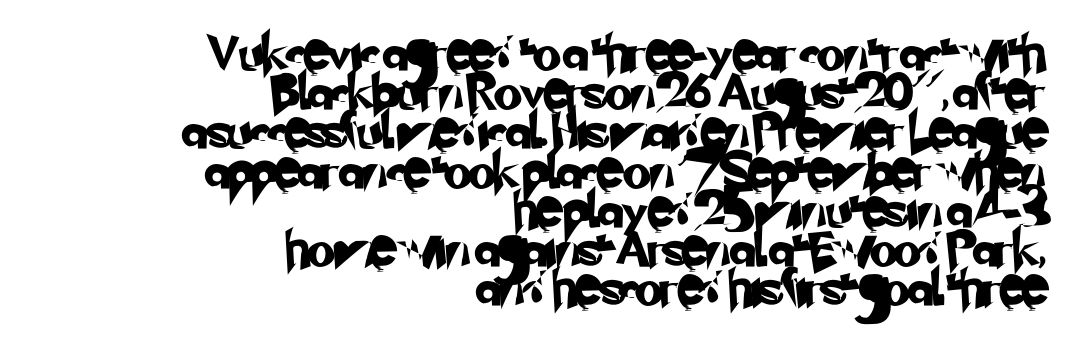
{"serif": "no", "width": "normal", "stroke_contrast": "low", "x_height": "small", "monospaced": "no", "underline": "no", "align": "right", "line_spacing": "tight", "line_spacing_ratio": 1.09, "letter_spacing": "normal", "letter_spacing_em": 0.0, "glyph_px": 36}
